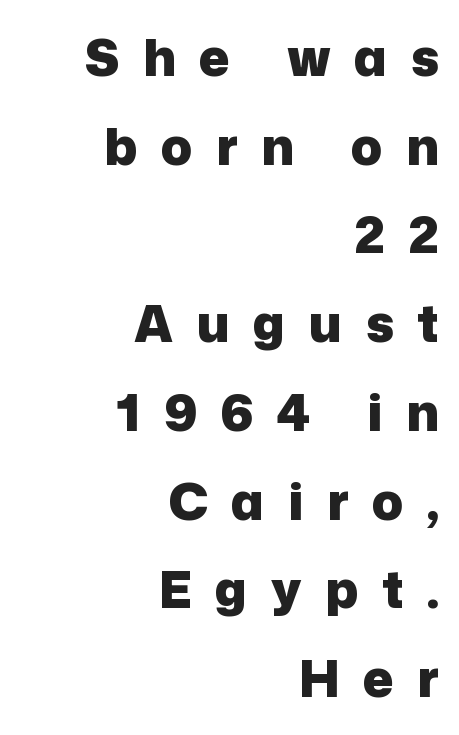
The gap between lines stays unmarked. Chunky letters — that's bold for sure. You could not count columns in this text — the font is proportionally spaced. The face used here is a sans, in the tradition of grotesques and geometrics. The lettering stays uniformly vertical, giving the passage a roman look.
